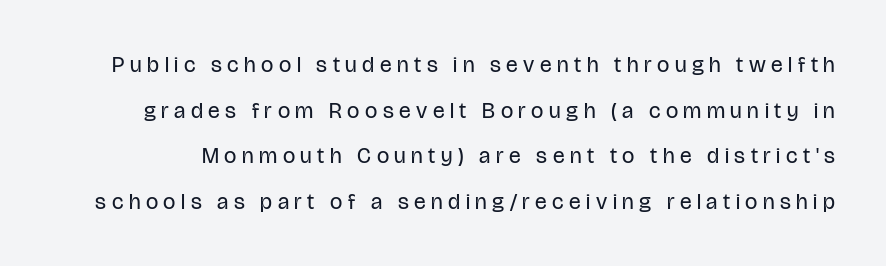
The gap between lines stays unmarked. Short note: letters widely spaced. A light-to-regular cut is what we see here. Horizontal bands of white between lines are thick stripes. Characters remain perfectly vertical along every line.
